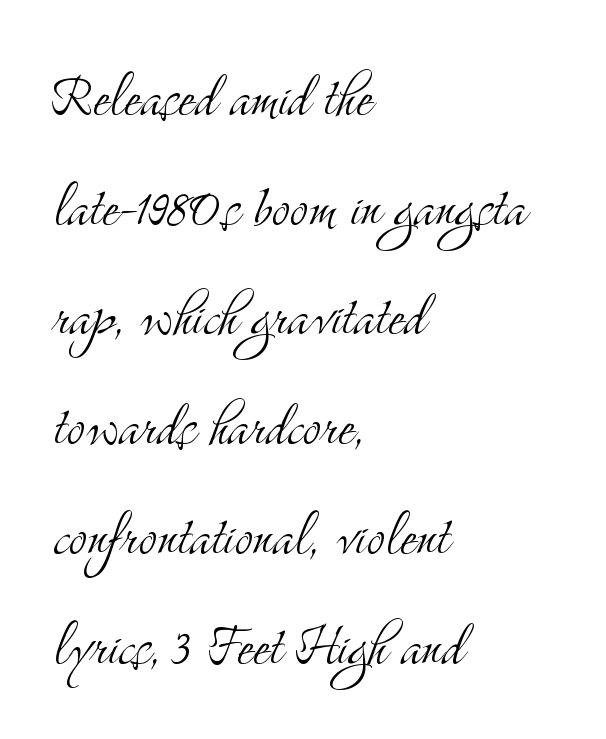
Varying glyph widths throughout — classic text-font behaviour. Any mark beneath the type? The region is blank. Compared with typical body copy, the letter spacing here is the same. A classic flush-left, rag-right setting is used for this passage.
